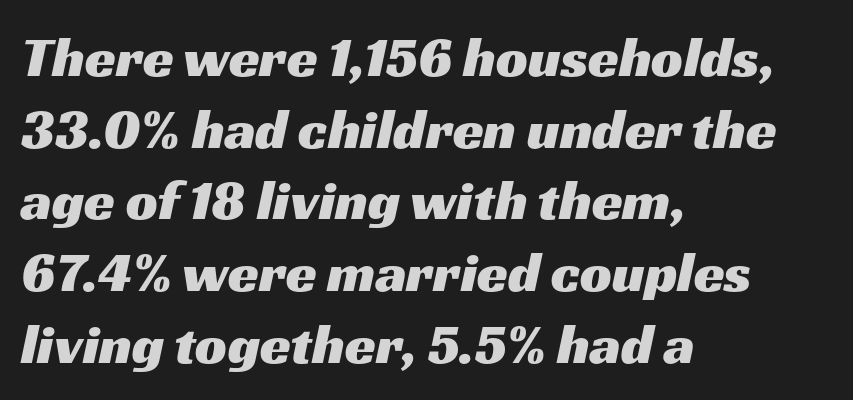
Descender tails drop into unmarked territory. Line spacing here is normal. Do the characters align in a grid? No, the font is proportional. Serifs: no, the terminals of the letterforms are clean. The face used here is rendered with its standard letterfit. Does the copy run flush right? No — it runs flush left.
